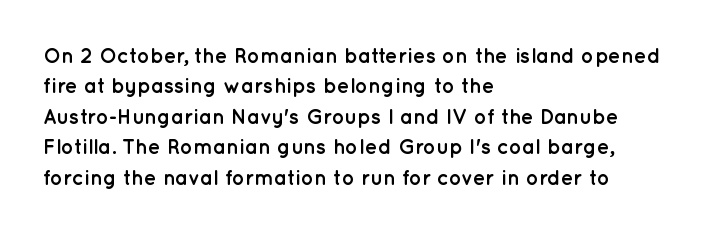
{"italic": "no", "bold": "yes", "underline": "no", "align": "left", "line_spacing": "normal", "line_spacing_ratio": 1.45, "letter_spacing": "normal", "letter_spacing_em": 0.0, "glyph_px": 21}
